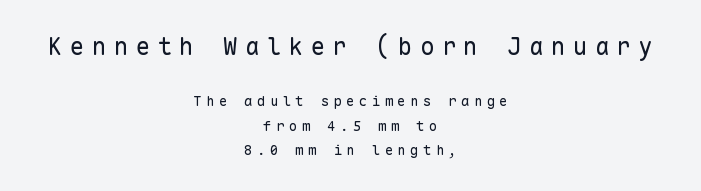
{"italic": "no", "bold": "no", "underline": "no", "align": "center", "line_spacing_ratio": 1.75, "letter_spacing": "wide", "letter_spacing_em": 0.31, "larger_block": "first", "size_ratio": 1.71, "glyph_px": 24}
